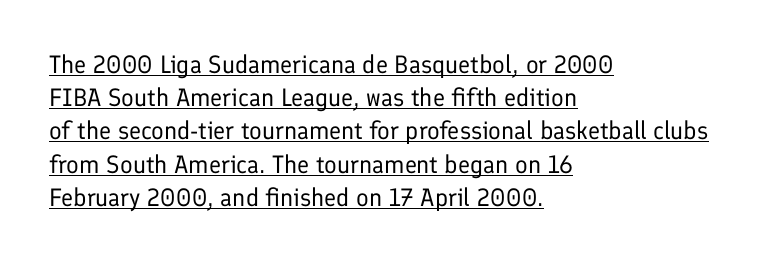
{"italic": "no", "bold": "no", "underline": "yes", "align": "left", "line_spacing": "normal", "line_spacing_ratio": 1.33, "letter_spacing": "normal", "letter_spacing_em": 0.0, "glyph_px": 25}
